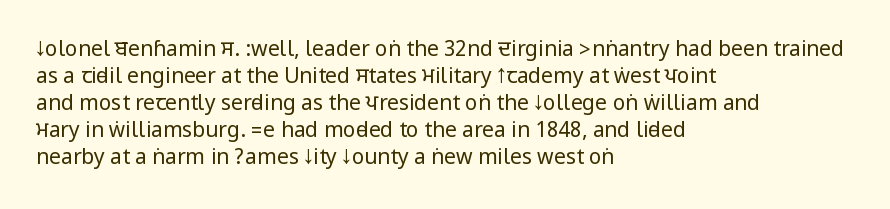
{"italic": "no", "bold": "no", "underline": "no", "align": "left", "line_spacing": "normal", "line_spacing_ratio": 1.28, "letter_spacing": "normal", "letter_spacing_em": 0.0, "glyph_px": 21}
